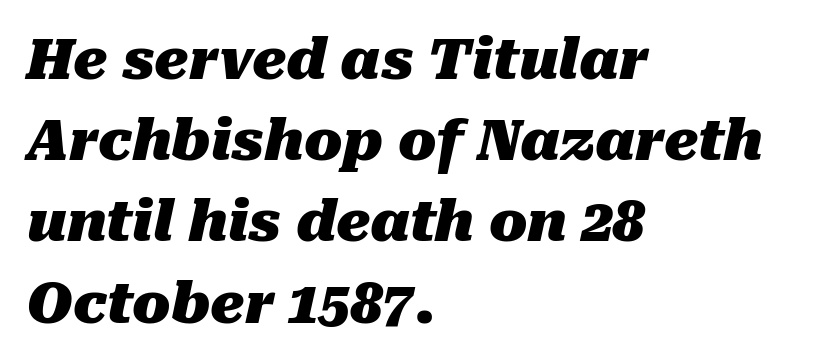
{"italic": "yes", "lean": "right", "slant_degrees": 10, "bold": "yes", "weight": "heavy", "width": "normal", "stroke_contrast": "medium", "x_height": "medium", "monospaced": "no", "underline": "no", "align": "left", "line_spacing": "normal", "line_spacing_ratio": 1.45, "letter_spacing": "normal", "letter_spacing_em": 0.0, "glyph_px": 56}
